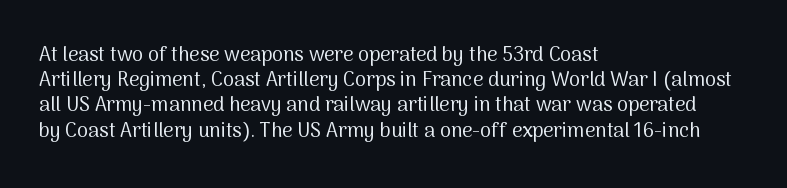
{"italic": "no", "bold": "no", "underline": "no", "align": "left", "line_spacing": "normal", "line_spacing_ratio": 1.26, "letter_spacing": "normal", "letter_spacing_em": 0.0, "glyph_px": 20}
